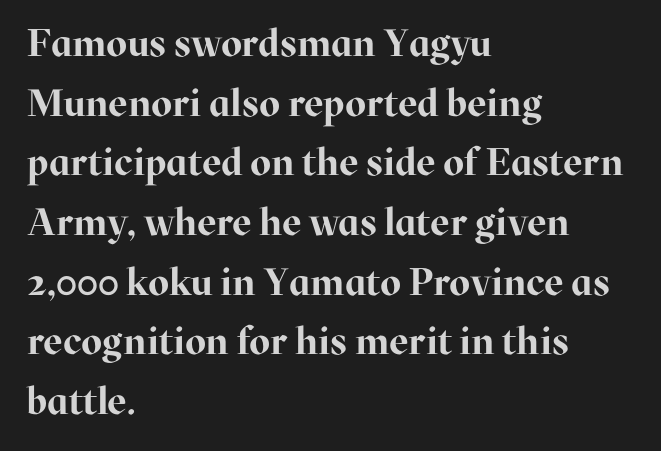
Q: Is the text bold? A: Yes.
Q: Is the text italic (slanted)? A: No, it is upright.
Q: Is the typeface a serif or a sans-serif typeface? A: Serif.
Q: Is the text underlined? A: No.
Q: How is the paragraph aligned? A: Left-aligned.
Q: Is the spacing between letters normal or unusually wide? A: Normal.
Q: Is the spacing between lines tight, normal or loose? A: Normal.
Q: Width (condensed, normal, or wide)? A: Normal.
Q: Stroke contrast? A: High.
Q: x-height? A: Medium.
Q: Monospaced? A: No.
